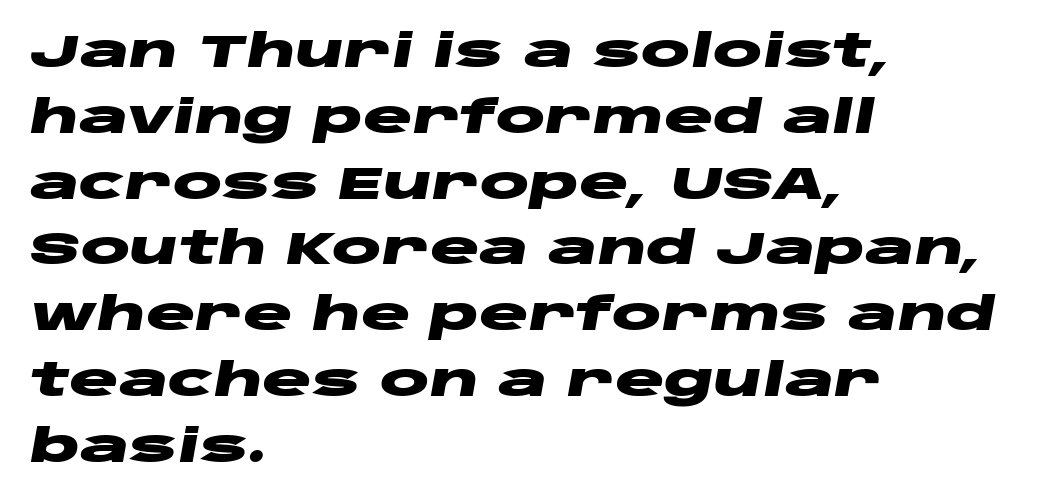
{"italic": "yes", "lean": "right", "slant_degrees": 10, "bold": "yes", "weight": "heavy", "width": "wide", "stroke_contrast": "low", "x_height": "large", "monospaced": "no", "underline": "no", "align": "left", "line_spacing": "normal", "line_spacing_ratio": 1.43, "letter_spacing": "normal", "letter_spacing_em": 0.0, "glyph_px": 46}
